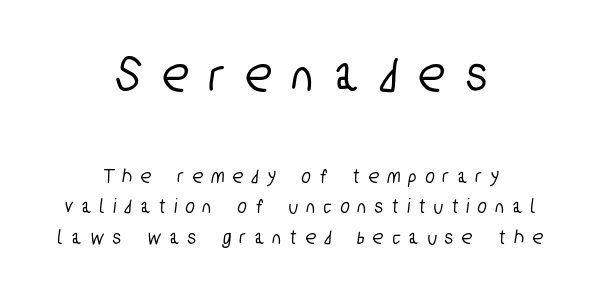
{"serif": "no", "width": "condensed", "stroke_contrast": "low", "x_height": "medium", "monospaced": "no", "underline": "no", "align": "center", "line_spacing": "normal", "line_spacing_ratio": 1.45, "letter_spacing": "wide", "letter_spacing_em": 0.43, "larger_block": "first", "size_ratio": 2.48, "glyph_px": 52}
